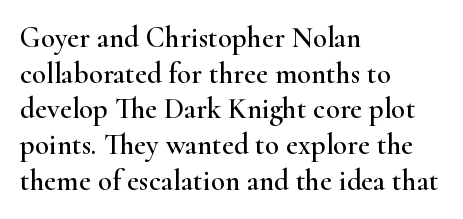
The letters stand upright; this is a roman face. The baseline area is clear. Think of a printed novel: that variable character pitch is what you see here. The type is set solid horizontally, with unmodified tracking. Visually the block forms a straight wall on the left and a jagged coastline on the right. Regarding serifs, this sample has them.
